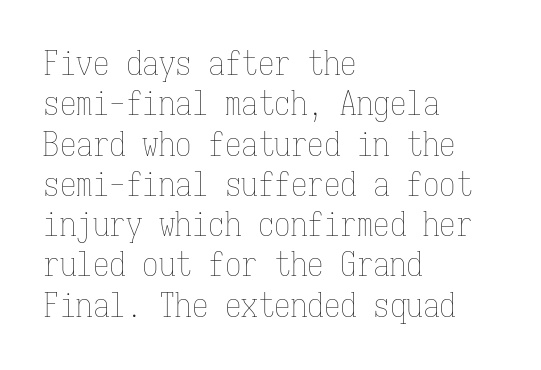
When letters stand straight like this, we call the style roman or upright. The horizontal fit of the characters is conventional and even. The passage shown is typed in a monospace face where columns stay perfectly aligned. The letters look calm and open, with moderate or lighter stems. Short and long lines alike share a common starting point at left.
